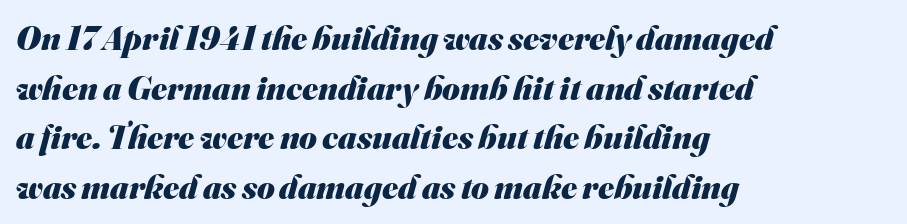
The image shows 34 px heavy sans-serif type; set left-aligned, normal line spacing (1.46x), normal letter spacing, not underlined; medium stroke contrast and a small x-height.
